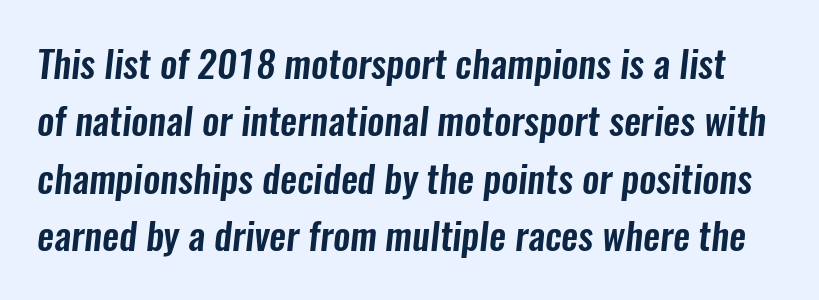
Unmarked baselines from the first word to the last. Interline gaps are of average width in this sample. Regarding serifs, this sample does without them. The passage shown has conventional tracking throughout.
